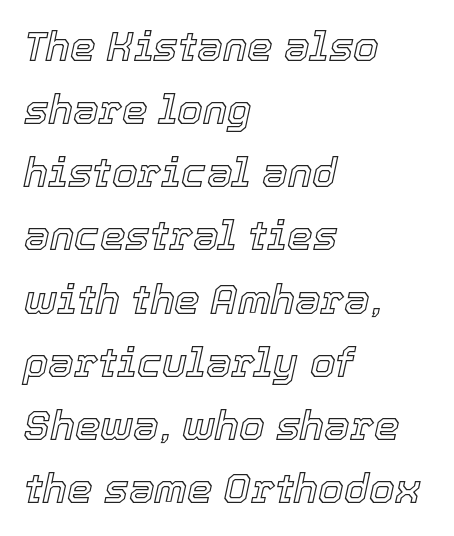
The image shows 41 px text type, italic (leaning right); set left-aligned, normal line spacing (1.54x), normal letter spacing, not underlined; a medium x-height.
